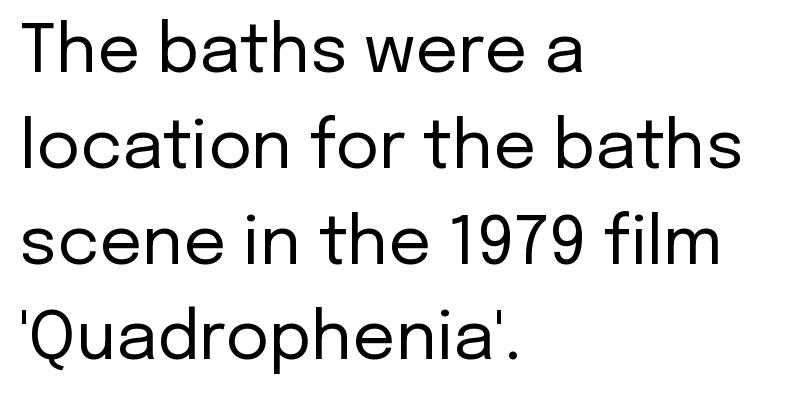
{"serif": "no", "italic": "no", "bold": "no", "weight": "regular", "width": "normal", "stroke_contrast": "low", "x_height": "medium", "monospaced": "no", "underline": "no", "align": "left", "line_spacing": "normal", "line_spacing_ratio": 1.43, "letter_spacing": "normal", "letter_spacing_em": 0.0, "glyph_px": 67}
